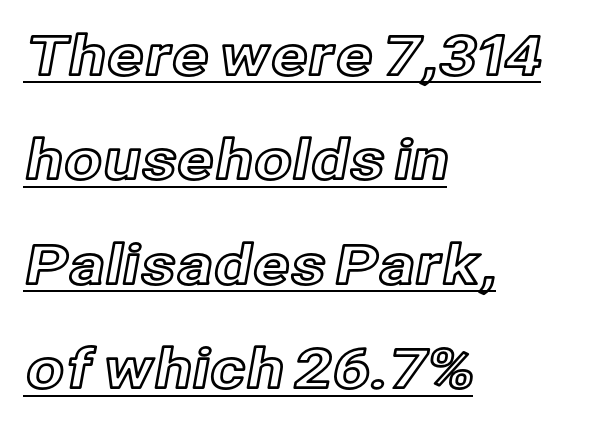
{"width": "normal", "x_height": "medium", "monospaced": "no", "underline": "yes", "align": "left", "line_spacing": "loose", "line_spacing_ratio": 1.9, "letter_spacing": "normal", "letter_spacing_em": 0.0, "glyph_px": 55}
